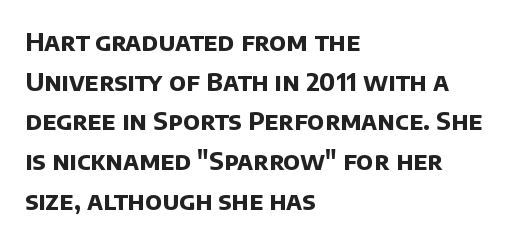
{"bold": "yes", "underline": "no", "align": "left", "line_spacing": "normal", "line_spacing_ratio": 1.59, "letter_spacing": "normal", "letter_spacing_em": 0.0, "glyph_px": 25}
